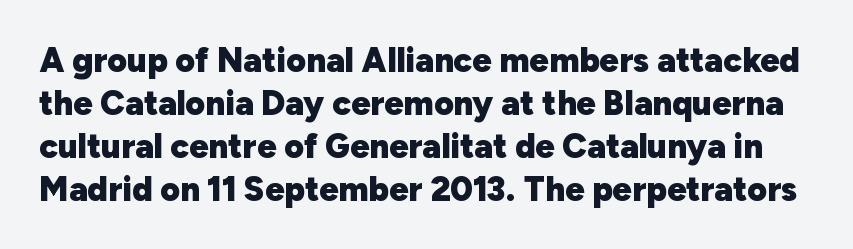
Q: Is the text bold? A: Yes.
Q: Is the text italic (slanted)? A: No, it is upright.
Q: Is the typeface a serif or a sans-serif typeface? A: Sans-serif.
Q: Is the text underlined? A: No.
Q: Is the spacing between letters normal or unusually wide? A: Normal.
Q: Is the spacing between lines tight, normal or loose? A: Normal.
Q: Width (condensed, normal, or wide)? A: Normal.
Q: Stroke contrast? A: Low.
Q: x-height? A: Medium.
Q: Monospaced? A: No.
